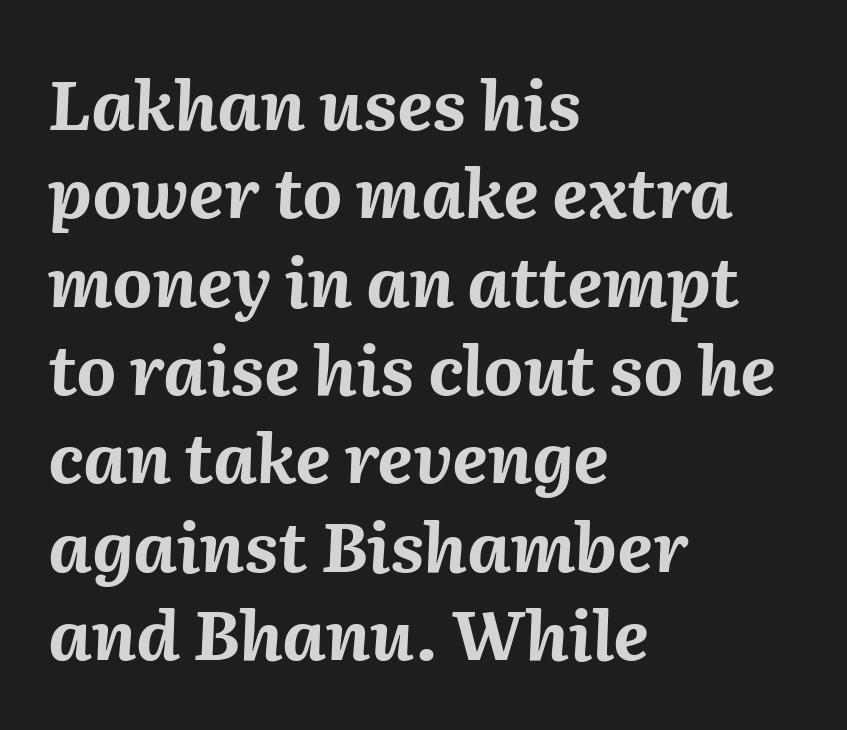
Q: Is the text bold? A: Yes.
Q: Is the text italic (slanted)? A: Yes, it leans right by about 2 degrees.
Q: Is the text underlined? A: No.
Q: How is the paragraph aligned? A: Left-aligned.
Q: Is the spacing between letters normal or unusually wide? A: Normal.
Q: Is the spacing between lines tight, normal or loose? A: Normal.
Q: Width (condensed, normal, or wide)? A: Normal.
Q: Stroke contrast? A: Medium.
Q: x-height? A: Medium.
Q: Monospaced? A: No.
